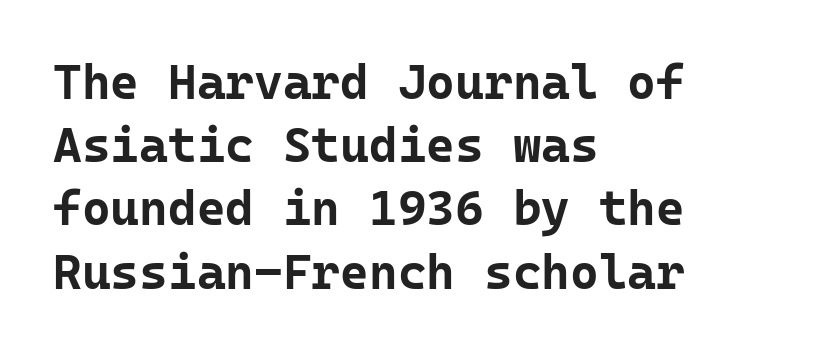
The image shows 49 px bold sans-serif type, upright, monospaced; set left-aligned, normal line spacing (1.29x), normal letter spacing, not underlined; low stroke contrast and a medium x-height.
